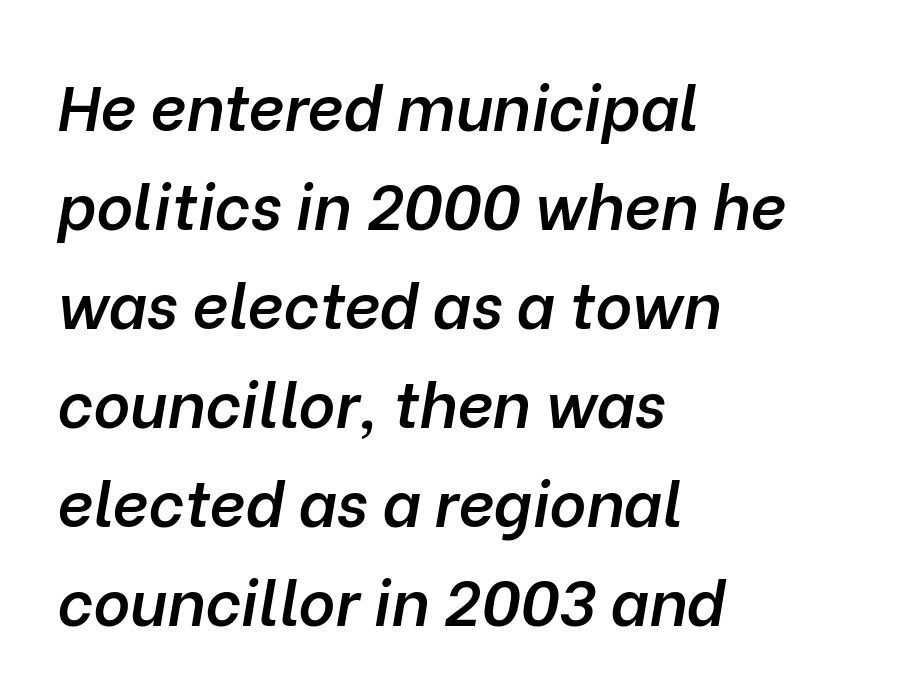
These lines are set flush left with a ragged right edge. The typography opts for an oblique posture over an upright one. Here the glyphs are tracked normally, forming tight word shapes. On the weight axis this lands at semibold, roughly 600. These lines are rendered in a variable-pitch font. One glance says typical: line gaps are just what's usual.
